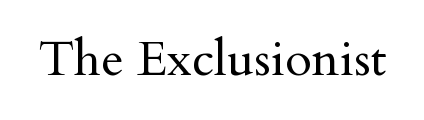
{"serif": "yes", "italic": "no", "bold": "no", "weight": "regular", "width": "normal", "stroke_contrast": "medium", "x_height": "small", "monospaced": "no", "underline": "no", "letter_spacing": "normal", "letter_spacing_em": 0.0, "glyph_px": 49}
